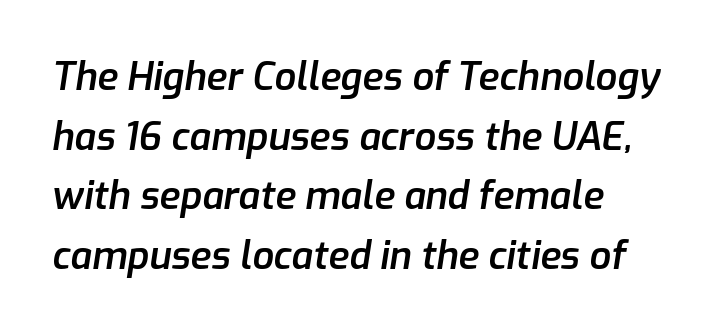
Q: Is the text bold? A: Semi-bold.
Q: Is the text italic (slanted)? A: Yes, it leans right by about 9 degrees.
Q: Is the text underlined? A: No.
Q: Is the spacing between letters normal or unusually wide? A: Normal.
Q: Is the spacing between lines tight, normal or loose? A: Normal.
Q: Width (condensed, normal, or wide)? A: Normal.
Q: Stroke contrast? A: Low.
Q: x-height? A: Medium.
Q: Monospaced? A: No.
